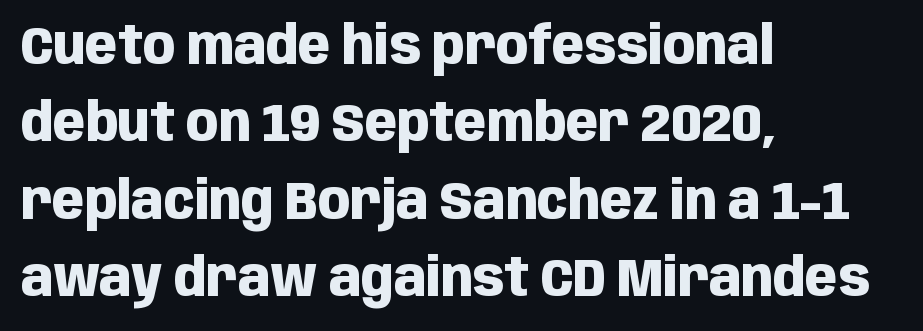
The image shows 53 px heavy, condensed sans-serif type, upright; set left-aligned, normal line spacing (1.46x), normal letter spacing, not underlined; low stroke contrast and a large x-height.
